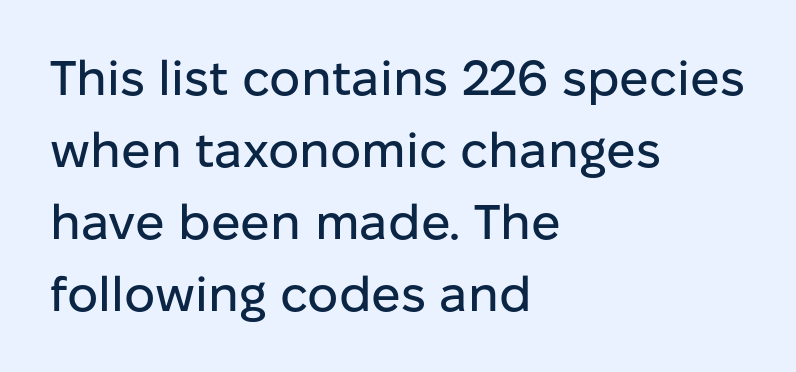
The image shows 49 px sans-serif type, upright; set left-aligned, normal line spacing (1.47x), normal letter spacing, not underlined; low stroke contrast and a medium x-height.
